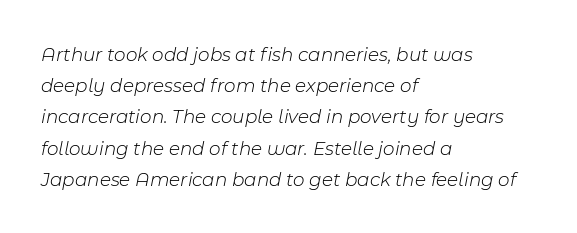
Leading matches the norm, producing a regular column. When letters slant like this, we call the style italic. The cut favours lightness, reaching ordinary text weight at its darkest. Letters rest on an invisible, unmarked baseline.
